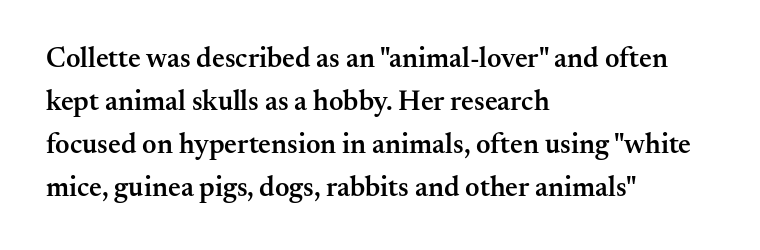
The image shows 28 px semibold serif type, upright; set left-aligned, normal line spacing (1.53x), normal letter spacing, not underlined; medium stroke contrast and a small x-height.
